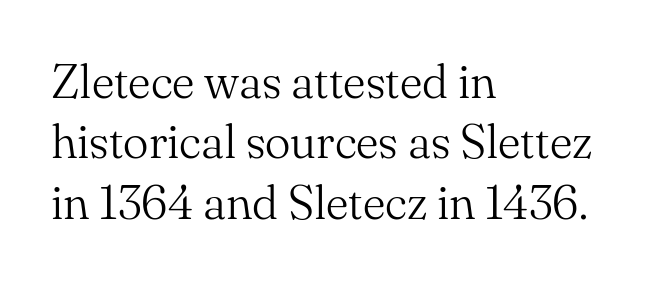
The image shows 48 px light serif type, upright; set left-aligned, normal line spacing (1.26x), normal letter spacing, not underlined; medium stroke contrast and a small x-height.
